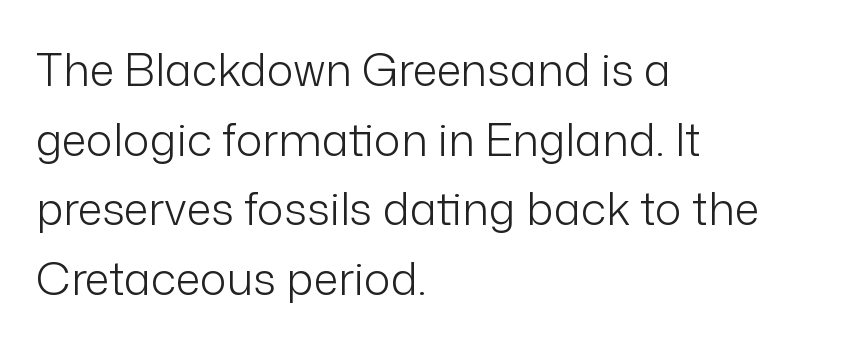
Q: Is the text bold? A: No.
Q: Is the text italic (slanted)? A: No, it is upright.
Q: Is the typeface a serif or a sans-serif typeface? A: Sans-serif.
Q: Is the text underlined? A: No.
Q: How is the paragraph aligned? A: Left-aligned.
Q: Is the spacing between letters normal or unusually wide? A: Normal.
Q: Is the spacing between lines tight, normal or loose? A: Normal.
Q: Width (condensed, normal, or wide)? A: Normal.
Q: Stroke contrast? A: Low.
Q: x-height? A: Medium.
Q: Monospaced? A: No.
